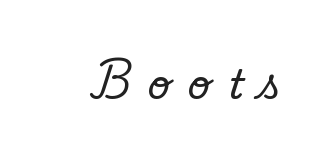
The image shows 40 px serif type; set unusually wide letter spacing (+0.42 em), not underlined; medium stroke contrast and a small x-height.
